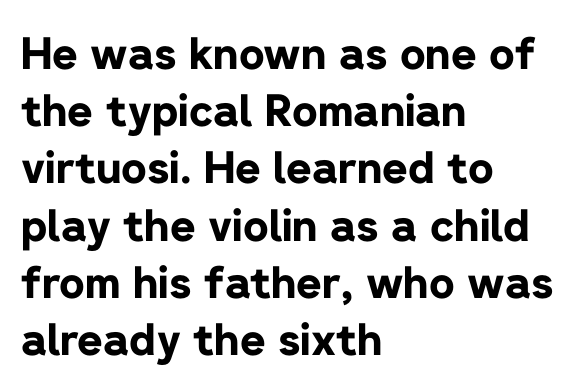
A typesetter would label this face a sans. If you drew a line through each stem, it would be perfectly vertical. Note the varied advance widths — an 'i' is clearly narrower than an 'm'. Type without underlining.
